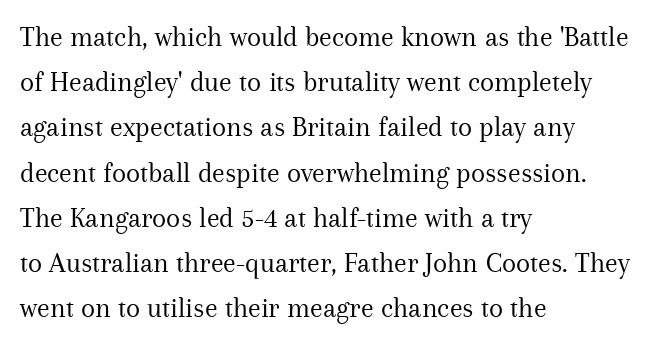
The image shows 29 px regular-weight serif type, upright; set left-aligned, normal line spacing (1.56x), normal letter spacing, not underlined; medium stroke contrast and a medium x-height.
